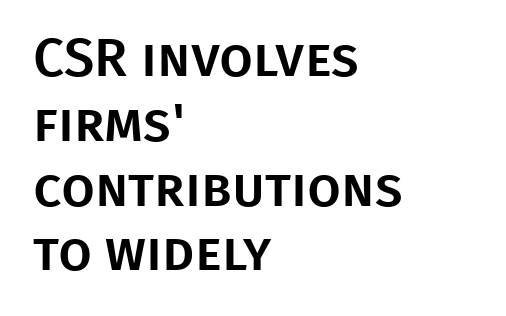
Q: Is the text italic (slanted)? A: No, it is upright.
Q: Is the typeface a serif or a sans-serif typeface? A: Sans-serif.
Q: Is the text underlined? A: No.
Q: How is the paragraph aligned? A: Left-aligned.
Q: Is the spacing between letters normal or unusually wide? A: Normal.
Q: Width (condensed, normal, or wide)? A: Normal.
Q: Stroke contrast? A: Low.
Q: x-height? A: Large.
Q: Monospaced? A: No.
